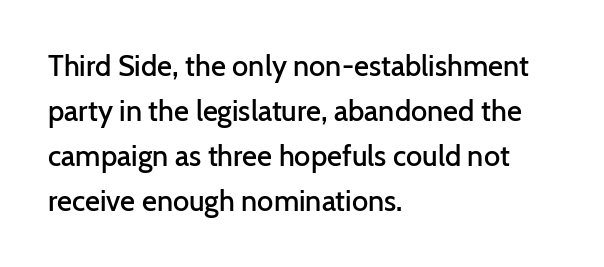
The image shows 29 px semibold sans-serif type, upright; set left-aligned, normal line spacing (1.55x), normal letter spacing, not underlined; low stroke contrast and a medium x-height.
